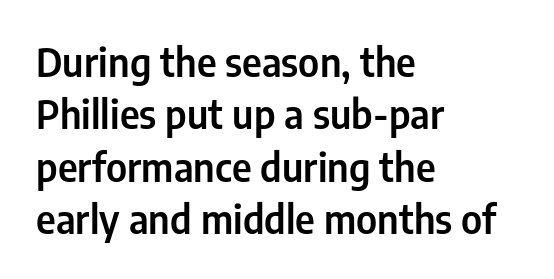
The image shows 39 px condensed sans-serif type, upright; set left-aligned, normal line spacing (1.34x), normal letter spacing, not underlined; low stroke contrast and a medium x-height.
